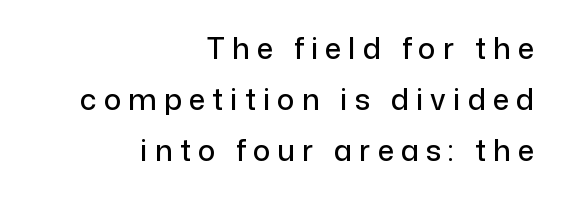
{"serif": "no", "italic": "no", "width": "normal", "stroke_contrast": "low", "x_height": "medium", "monospaced": "no", "underline": "no", "align": "right", "line_spacing_ratio": 1.76, "letter_spacing": "wide", "letter_spacing_em": 0.25, "glyph_px": 29}
